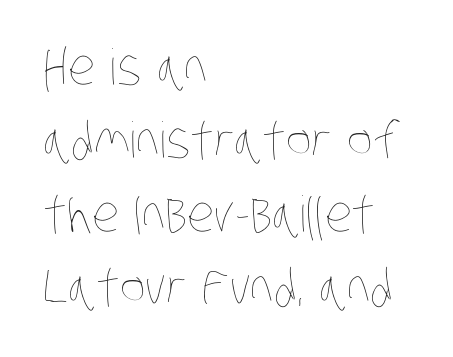
The image shows 49 px thin, condensed type; set left-aligned, normal line spacing (1.5x), normal letter spacing, not underlined; low stroke contrast and a large x-height.
